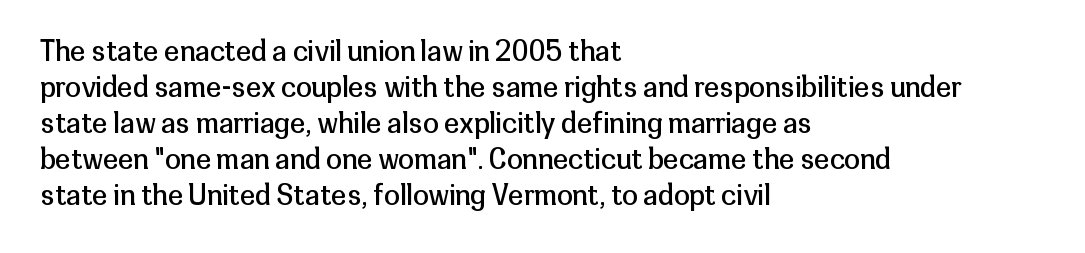
Q: Is the text bold? A: No.
Q: Is the text italic (slanted)? A: No, it is upright.
Q: Is the typeface a serif or a sans-serif typeface? A: Sans-serif.
Q: Is the text underlined? A: No.
Q: How is the paragraph aligned? A: Left-aligned.
Q: Is the spacing between letters normal or unusually wide? A: Normal.
Q: Is the spacing between lines tight, normal or loose? A: Normal.
Q: Width (condensed, normal, or wide)? A: Normal.
Q: Stroke contrast? A: Low.
Q: x-height? A: Medium.
Q: Monospaced? A: No.
